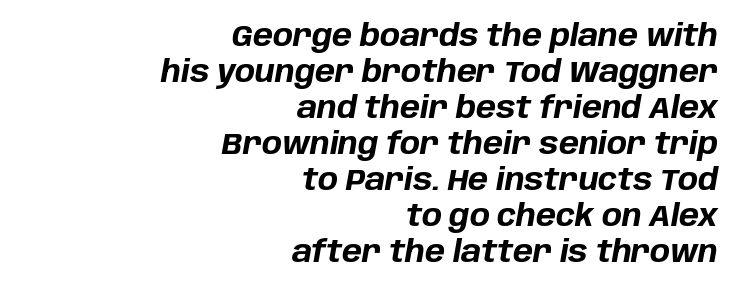
Q: Is the text bold? A: Yes.
Q: Is the text italic (slanted)? A: Yes, it leans right by about 10 degrees.
Q: Is the text underlined? A: No.
Q: How is the paragraph aligned? A: Right-aligned.
Q: Is the spacing between letters normal or unusually wide? A: Normal.
Q: Width (condensed, normal, or wide)? A: Normal.
Q: Stroke contrast? A: Low.
Q: x-height? A: Large.
Q: Monospaced? A: No.
